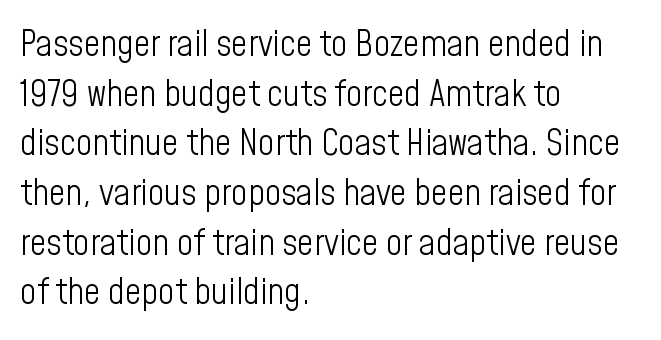
{"serif": "no", "italic": "no", "bold": "no", "weight": "light", "width": "condensed", "stroke_contrast": "low", "x_height": "medium", "monospaced": "no", "underline": "no", "align": "left", "line_spacing": "normal", "line_spacing_ratio": 1.38, "letter_spacing": "normal", "letter_spacing_em": 0.0, "glyph_px": 36}
